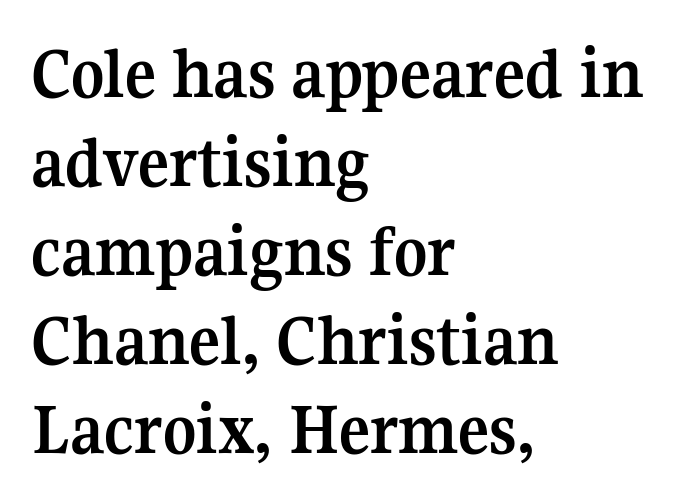
Varying glyph widths throughout — classic text-font behaviour. The strokes are fattened all the way to bold. Every row of glyphs begins at an identical x-position on the left. Do the letters lean? They stand straight. Look at the tracking — it's just the regular setting, nothing added. Glance below the letters and you will spot only blank space.
